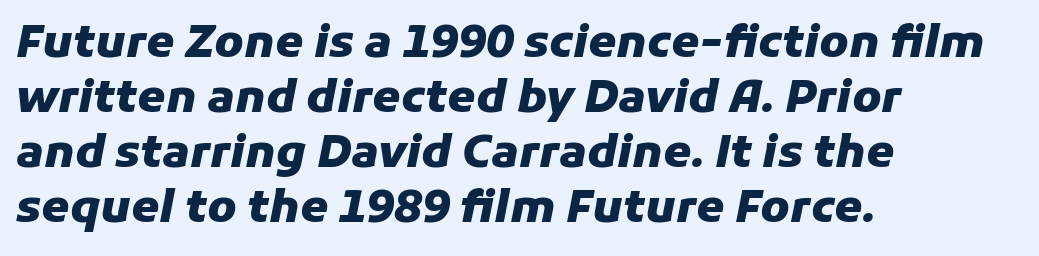
Line beginnings align vertically; line endings do not. The passage shown is typed in a proportional face where columns would drift. The characters look thick and weighty, a clear bold. Characters follow at the spacing the type designer built in. Yep, that's italic — everything's leaning.
